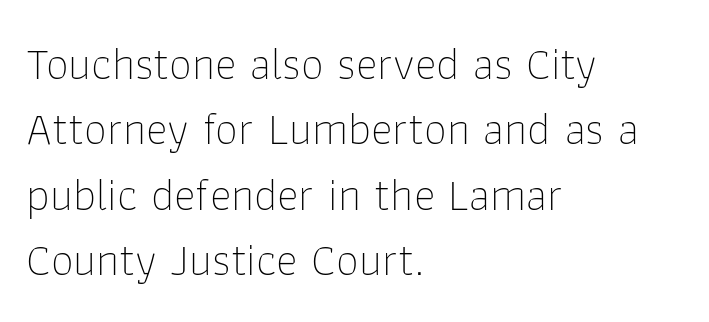
The image shows 46 px thin sans-serif type, upright; set left-aligned, normal line spacing (1.42x), normal letter spacing, not underlined; low stroke contrast and a medium x-height.
